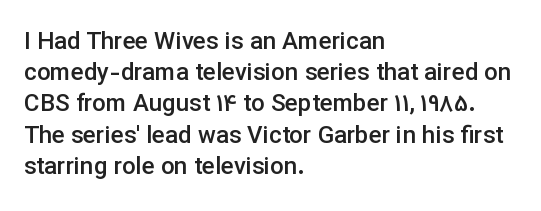
Q: Is the text bold? A: Semi-bold.
Q: Is the text italic (slanted)? A: No, it is upright.
Q: Is the text underlined? A: No.
Q: How is the paragraph aligned? A: Left-aligned.
Q: Is the spacing between letters normal or unusually wide? A: Normal.
Q: Is the spacing between lines tight, normal or loose? A: Normal.
